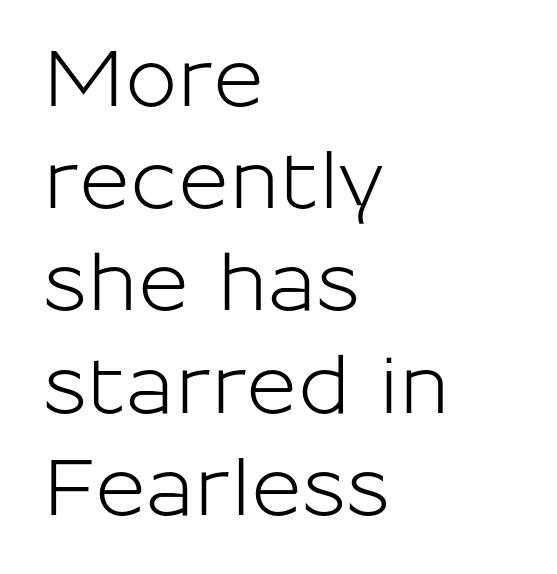
{"serif": "no", "italic": "no", "width": "normal", "stroke_contrast": "low", "x_height": "medium", "monospaced": "no", "underline": "no", "align": "left", "line_spacing": "normal", "line_spacing_ratio": 1.31, "letter_spacing": "normal", "letter_spacing_em": 0.0, "glyph_px": 78}
